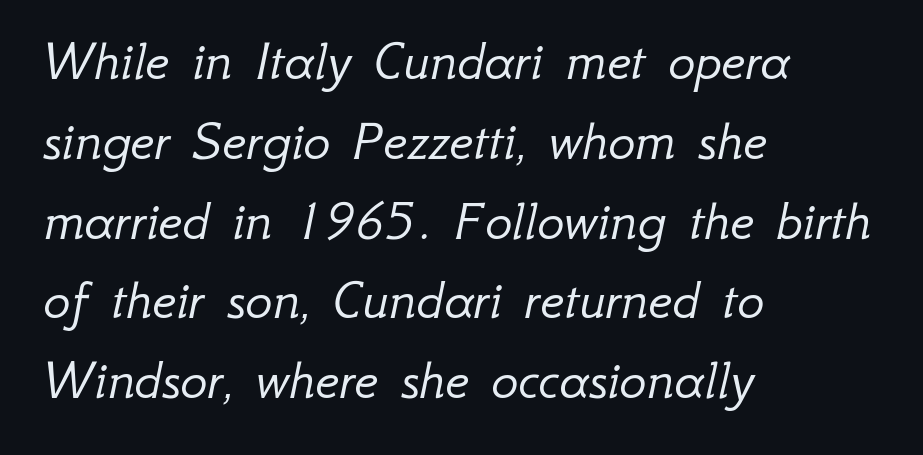
Q: Is the text bold? A: No.
Q: Is the text italic (slanted)? A: Yes, it leans right by about 12 degrees.
Q: Is the text underlined? A: No.
Q: How is the paragraph aligned? A: Left-aligned.
Q: Is the spacing between letters normal or unusually wide? A: Normal.
Q: Is the spacing between lines tight, normal or loose? A: Normal.
Q: Width (condensed, normal, or wide)? A: Normal.
Q: Stroke contrast? A: Low.
Q: x-height? A: Small.
Q: Monospaced? A: No.
